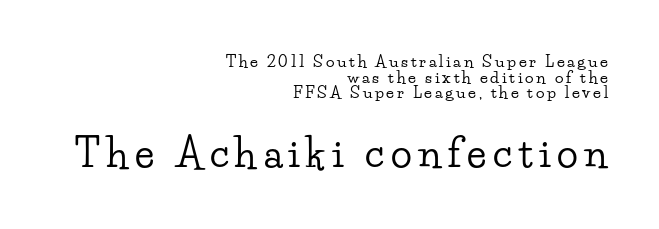
{"serif": "yes", "italic": "no", "width": "wide", "stroke_contrast": "low", "x_height": "small", "monospaced": "no", "underline": "no", "align": "right", "line_spacing": "tight", "line_spacing_ratio": 0.98, "larger_block": "second", "size_ratio": 2.44, "glyph_px": 39}
